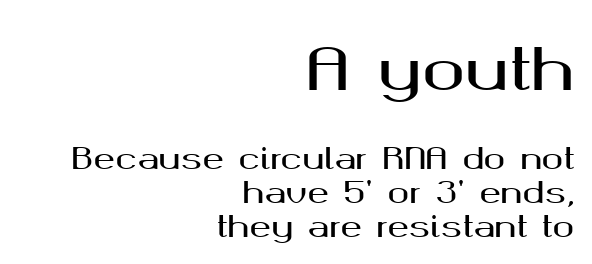
The image shows 58 px wide sans-serif type, upright; set right-aligned, line spacing 1.18x, normal letter spacing, not underlined; the first (top) block is 2.0x larger; medium stroke contrast and a medium x-height.
